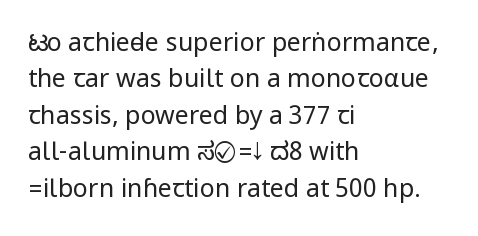
In terms of posture, this sample is upright. The passage shown has conventional tracking throughout. The zone under the glyphs is completely vacant. The lines are quadded left. These glyphs show unthickened strokes, regular width or finer. Rows of type keep a routine distance in the vertical direction.
